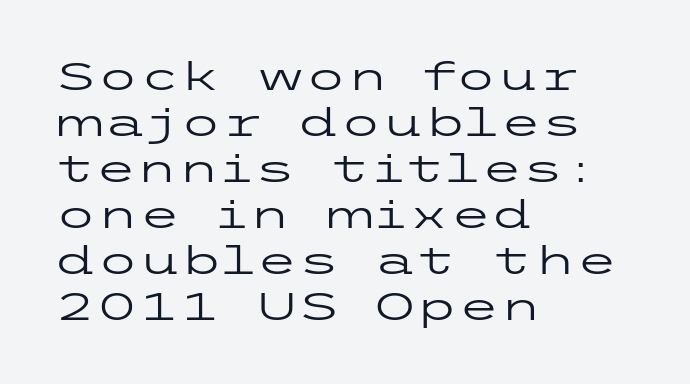
Q: Is the text bold? A: No.
Q: Is the text italic (slanted)? A: No, it is upright.
Q: Is the typeface a serif or a sans-serif typeface? A: Sans-serif.
Q: Is the text underlined? A: No.
Q: How is the paragraph aligned? A: Left-aligned.
Q: Is the spacing between letters normal or unusually wide? A: Normal.
Q: Width (condensed, normal, or wide)? A: Wide.
Q: Stroke contrast? A: Low.
Q: x-height? A: Medium.
